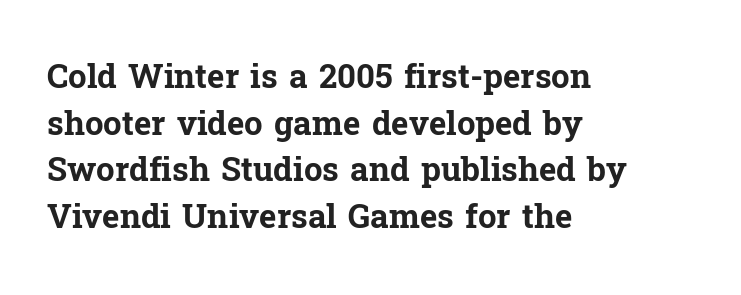
Check where the strokes stop: tiny serifs finish them off. These lines keep a tight, regular rhythm from letter to letter. Characters remain perfectly vertical along every line. The typesetter chose a ragged-right arrangement here. Beneath every word, the page is bare.
